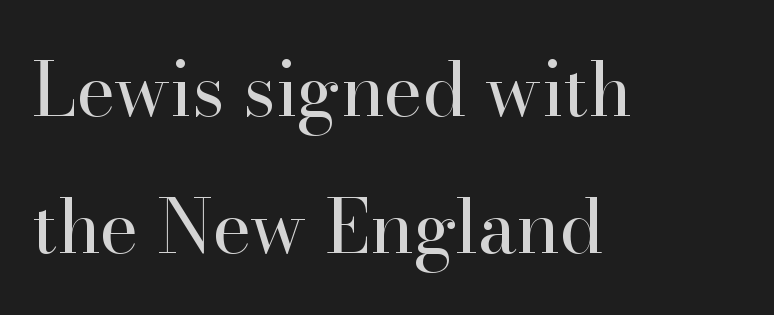
{"serif": "yes", "italic": "no", "bold": "no", "weight": "regular", "width": "normal", "stroke_contrast": "high", "x_height": "small", "monospaced": "no", "underline": "no", "align": "left", "line_spacing_ratio": 1.85, "letter_spacing": "normal", "letter_spacing_em": 0.0, "glyph_px": 74}
